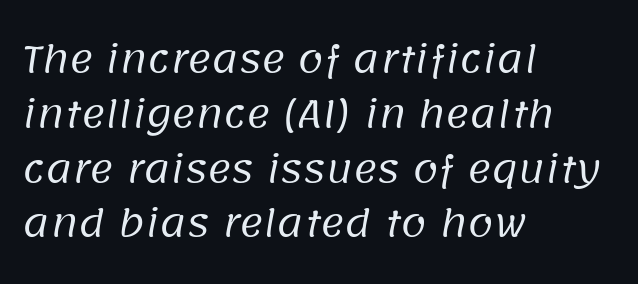
Casual observation: everything's shoved over to the left. Whoever set this chose a conventional vertical rhythm. A typesetter would call this proportional, since set widths differ per character. Grotesque or geometric, the face here clearly has no serifs.
